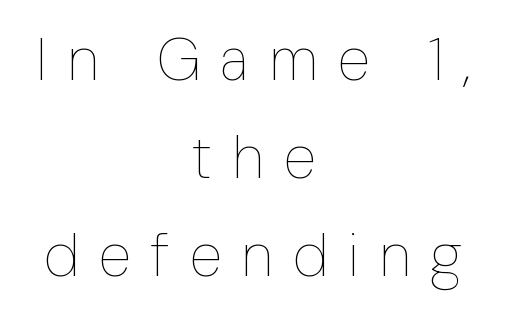
{"italic": "no", "bold": "no", "weight": "thin", "width": "condensed", "stroke_contrast": "low", "x_height": "medium", "monospaced": "no", "underline": "no", "align": "center", "line_spacing": "normal", "line_spacing_ratio": 1.63, "letter_spacing": "wide", "letter_spacing_em": 0.34, "glyph_px": 60}
